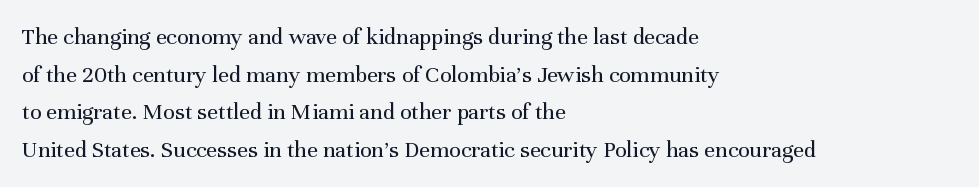
Q: Is the text bold? A: No.
Q: Is the text italic (slanted)? A: No, it is upright.
Q: Is the text underlined? A: No.
Q: How is the paragraph aligned? A: Left-aligned.
Q: Is the spacing between letters normal or unusually wide? A: Normal.
Q: Is the spacing between lines tight, normal or loose? A: Normal.
